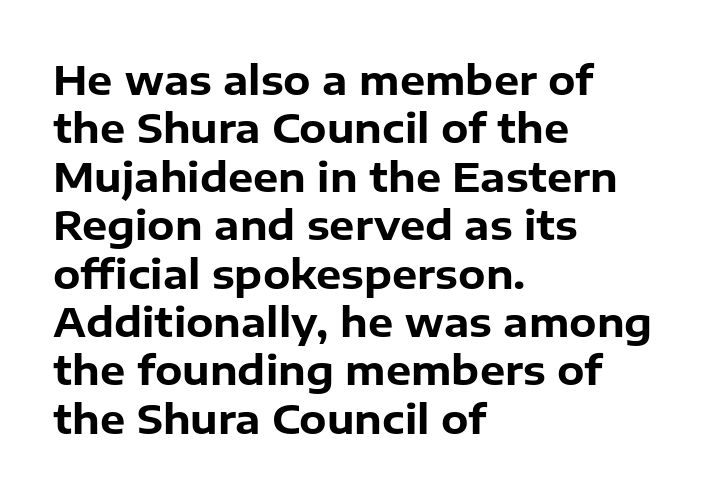
Q: Is the text bold? A: Yes.
Q: Is the text italic (slanted)? A: No, it is upright.
Q: Is the typeface a serif or a sans-serif typeface? A: Sans-serif.
Q: Is the text underlined? A: No.
Q: How is the paragraph aligned? A: Left-aligned.
Q: Is the spacing between letters normal or unusually wide? A: Normal.
Q: Width (condensed, normal, or wide)? A: Normal.
Q: Stroke contrast? A: Low.
Q: x-height? A: Medium.
Q: Monospaced? A: No.
